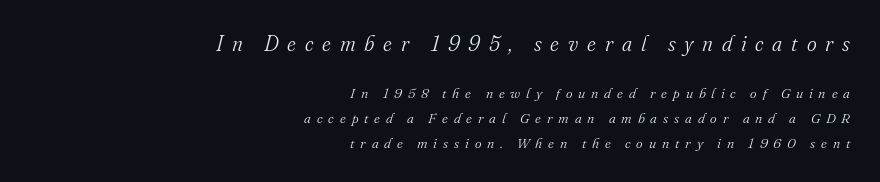
Q: Is the text bold? A: No.
Q: Is the text italic (slanted)? A: Yes, it leans right by about 16 degrees.
Q: Is the text underlined? A: No.
Q: How is the paragraph aligned? A: Right-aligned.
Q: Is the spacing between letters normal or unusually wide? A: Unusually wide.
Q: Which block of text is set in a larger size, the first (top) or the second (bottom)? A: The first (top) one.
